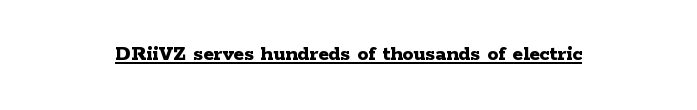
The image shows 22 px bold type, upright; set normal letter spacing, underlined.
